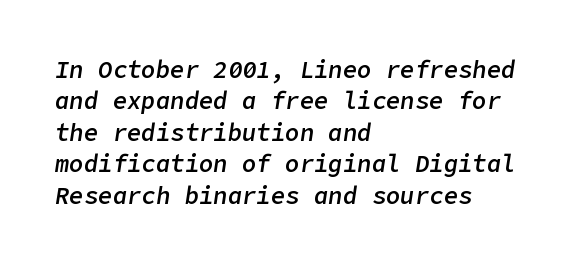
{"italic": "yes", "lean": "right", "slant_degrees": 9, "bold": "semi", "underline": "no", "align": "left", "line_spacing": "normal", "line_spacing_ratio": 1.31, "letter_spacing": "normal", "letter_spacing_em": 0.0, "glyph_px": 24}
